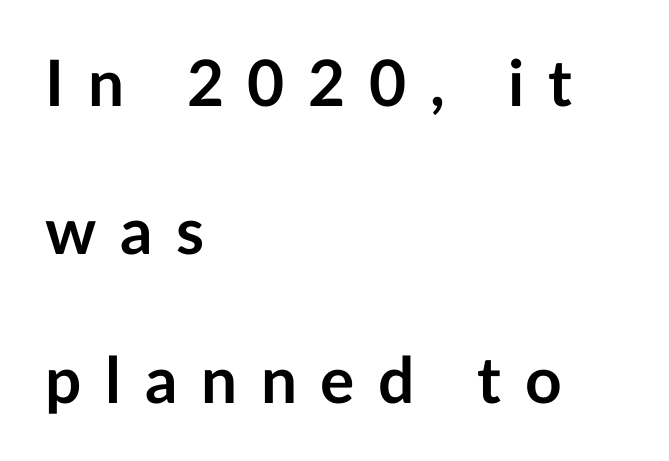
{"serif": "no", "italic": "no", "bold": "yes", "weight": "semibold", "width": "normal", "stroke_contrast": "low", "x_height": "medium", "monospaced": "no", "underline": "no", "align": "left", "line_spacing": "loose", "line_spacing_ratio": 2.32, "letter_spacing": "wide", "letter_spacing_em": 0.37, "glyph_px": 64}
